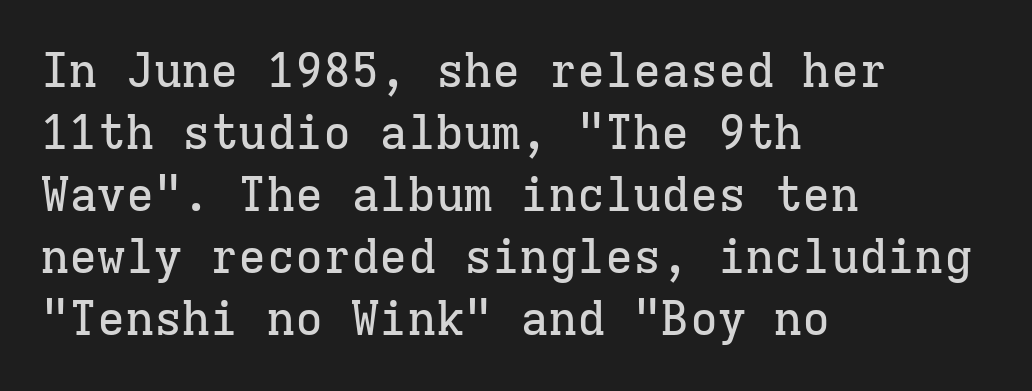
The tracking reads as untouched default to a designer's eye. Does the copy run flush right? No — it runs flush left. Does the lettering tilt? It doesn't — this is upright. The area under the type is left untouched. Do the characters align in a grid? Yes, the font is monospaced.
